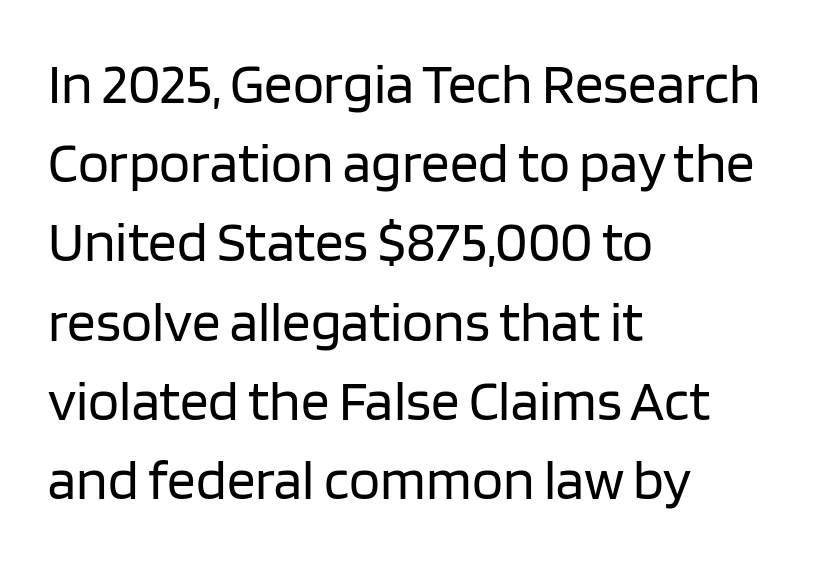
Q: Is the text bold? A: No.
Q: Is the text italic (slanted)? A: No, it is upright.
Q: Is the typeface a serif or a sans-serif typeface? A: Sans-serif.
Q: Is the text underlined? A: No.
Q: How is the paragraph aligned? A: Left-aligned.
Q: Is the spacing between letters normal or unusually wide? A: Normal.
Q: Is the spacing between lines tight, normal or loose? A: Normal.
Q: Width (condensed, normal, or wide)? A: Normal.
Q: Stroke contrast? A: Low.
Q: x-height? A: Large.
Q: Monospaced? A: No.
